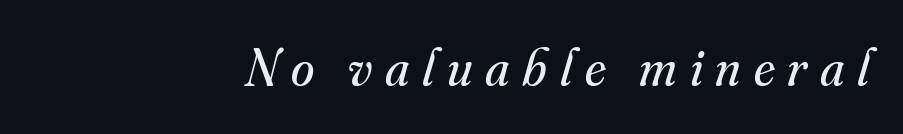
Yep, those are serifs on the letters. Style check: oblique. This rendering uses right alignment, leaving the left contour irregular. What stands out about the letter spacing? Its width — letters are far apart. Stroke mass is kept to a normal reading level or below. Bare-footed words on every line.
